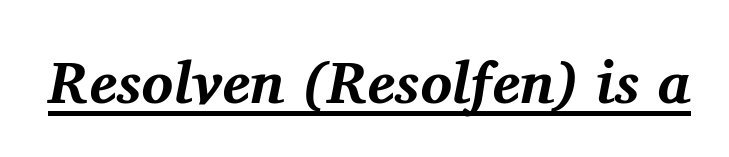
Q: Is the text bold? A: Yes.
Q: Is the text italic (slanted)? A: Yes, it leans right by about 11 degrees.
Q: Is the typeface a serif or a sans-serif typeface? A: Serif.
Q: Is the text underlined? A: Yes.
Q: Is the spacing between letters normal or unusually wide? A: Normal.
Q: Width (condensed, normal, or wide)? A: Normal.
Q: Stroke contrast? A: Medium.
Q: x-height? A: Medium.
Q: Monospaced? A: No.
